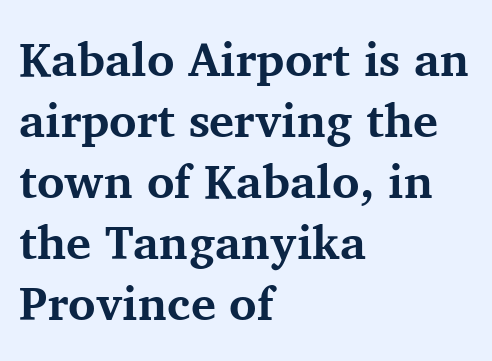
The image shows 47 px bold serif type, upright; set left-aligned, normal line spacing (1.3x), normal letter spacing, not underlined; medium stroke contrast and a medium x-height.
